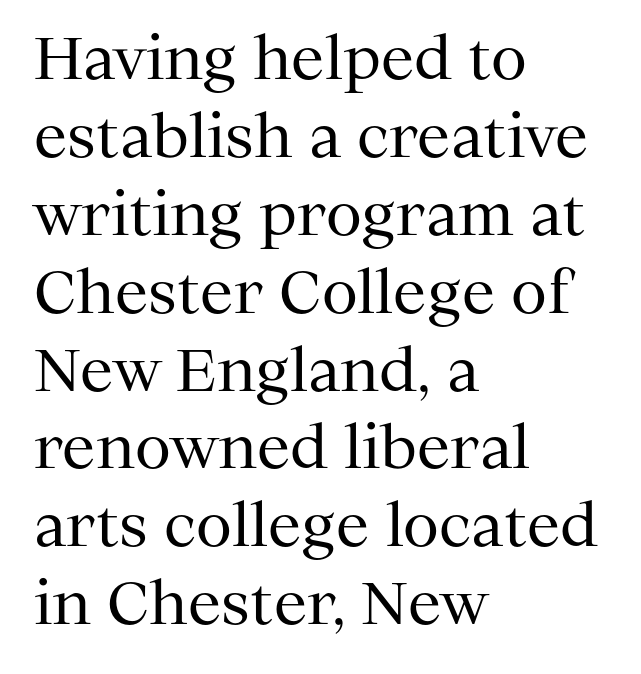
{"serif": "yes", "italic": "no", "bold": "no", "weight": "regular", "width": "normal", "stroke_contrast": "medium", "x_height": "medium", "monospaced": "no", "underline": "no", "align": "left", "line_spacing": "normal", "line_spacing_ratio": 1.32, "letter_spacing": "normal", "letter_spacing_em": 0.0, "glyph_px": 59}
